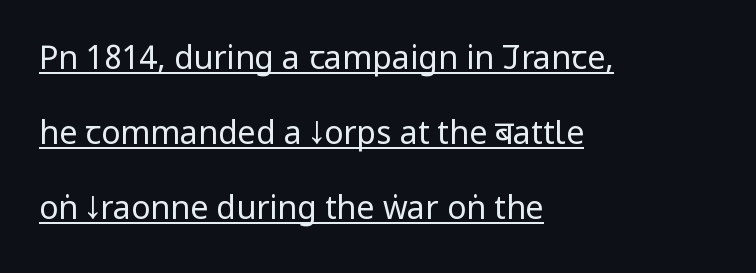
Check where the strokes stop: nothing finishes them off — pure sans. Glyph-to-glyph distance matches everyday printed text. The vertical gap from one line to the next is large. Unlike italic type, these characters show no tilt at all.
